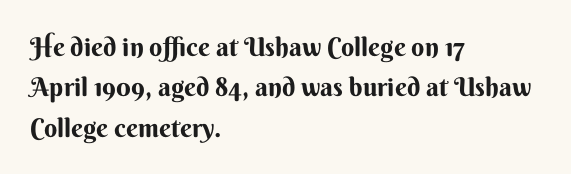
A classic flush-left, rag-right setting is used for this passage. Rows of type keep a routine distance in the vertical direction. Descenders are the only things crossing below the line. The strokes are fattened all the way to bold. Tracking value appears to be zero — textbook default spacing.
